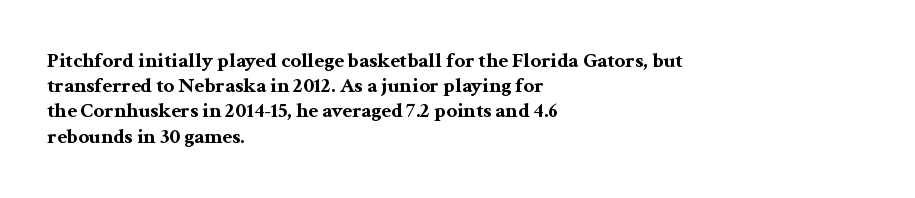
Q: Is the text bold? A: Yes.
Q: Is the text italic (slanted)? A: No, it is upright.
Q: Is the text underlined? A: No.
Q: How is the paragraph aligned? A: Left-aligned.
Q: Is the spacing between letters normal or unusually wide? A: Normal.
